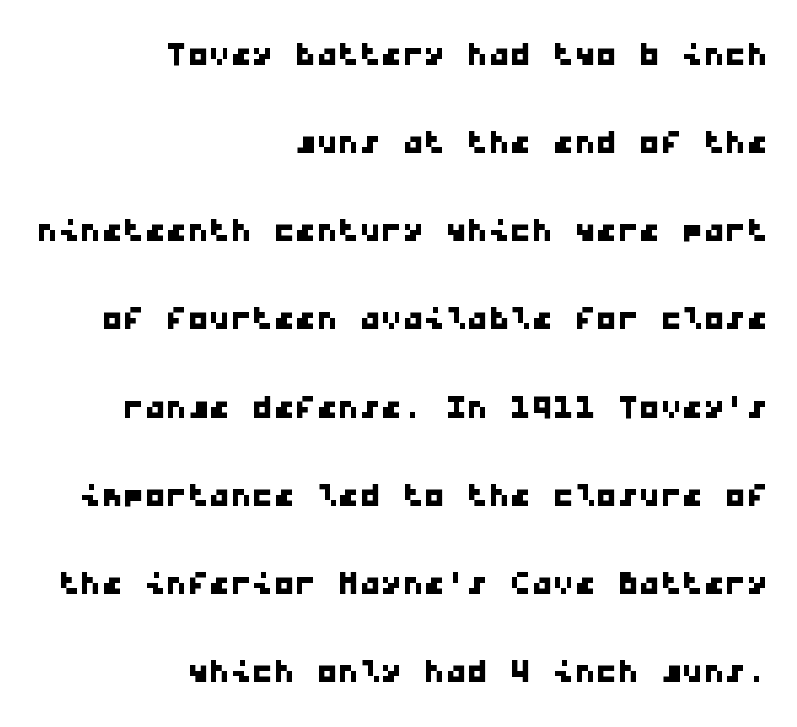
Q: Is the typeface a serif or a sans-serif typeface? A: Sans-serif.
Q: Is the text underlined? A: No.
Q: How is the paragraph aligned? A: Right-aligned.
Q: Is the spacing between letters normal or unusually wide? A: Normal.
Q: Is the spacing between lines tight, normal or loose? A: Loose.
Q: Width (condensed, normal, or wide)? A: Wide.
Q: Stroke contrast? A: Low.
Q: x-height? A: Medium.
Q: Monospaced? A: Yes.
